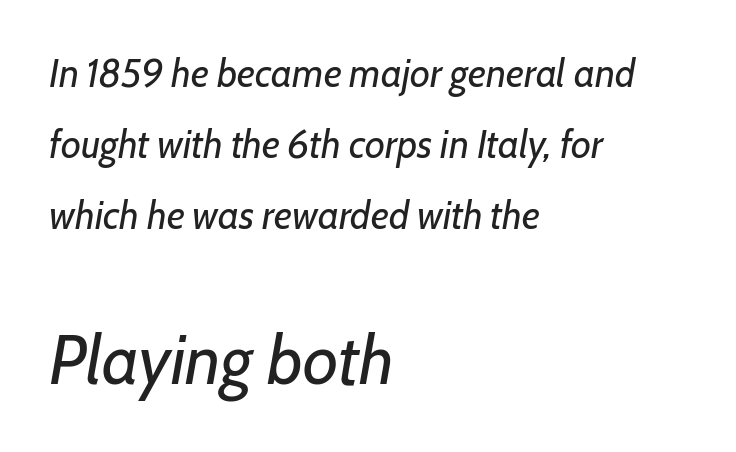
{"italic": "yes", "lean": "right", "slant_degrees": 7, "bold": "no", "weight": "regular", "width": "normal", "stroke_contrast": "low", "x_height": "medium", "monospaced": "no", "underline": "no", "align": "left", "line_spacing_ratio": 1.82, "letter_spacing": "normal", "letter_spacing_em": 0.0, "larger_block": "second", "size_ratio": 1.77, "glyph_px": 69}
